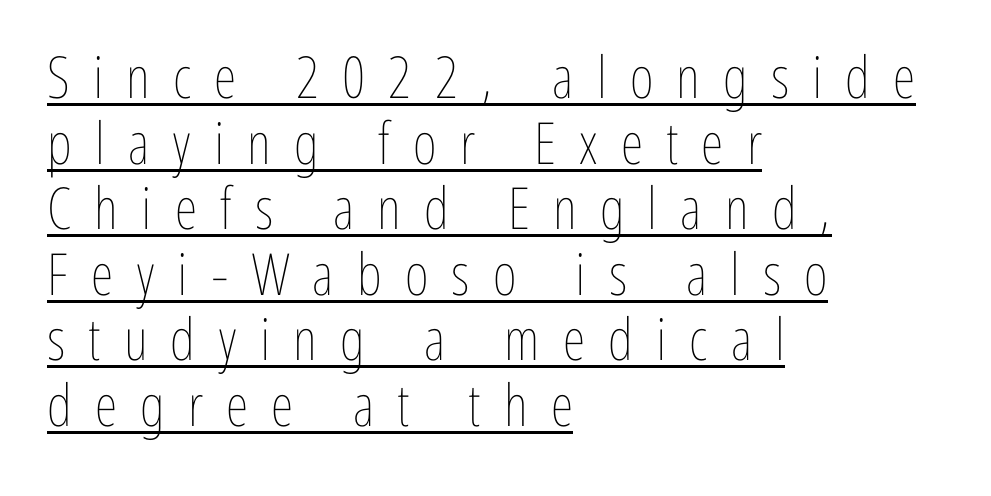
{"italic": "no", "bold": "no", "weight": "thin", "width": "condensed", "stroke_contrast": "low", "x_height": "medium", "monospaced": "no", "underline": "yes", "align": "left", "line_spacing": "tight", "line_spacing_ratio": 1.13, "letter_spacing": "wide", "letter_spacing_em": 0.4, "glyph_px": 58}
